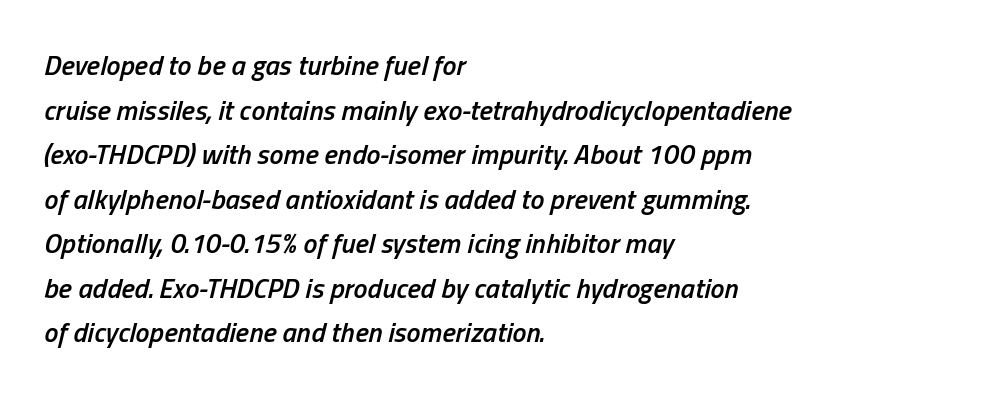
You can tell it's italic because the verticals aren't actually vertical. You could call the tracking neutral — neither tight nor loose. Spacing verdict: proportional, widths tailored to each character. Letters rest on an invisible, unmarked baseline. Rows of type keep a routine distance in the vertical direction.
